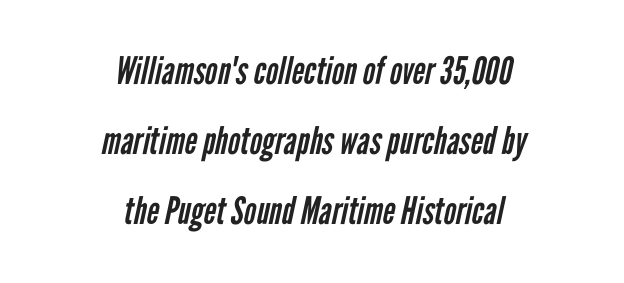
{"serif": "no", "bold": "no", "weight": "regular", "width": "condensed", "stroke_contrast": "low", "x_height": "medium", "monospaced": "no", "underline": "no", "align": "center", "line_spacing_ratio": 1.84, "letter_spacing": "normal", "letter_spacing_em": 0.0, "glyph_px": 38}
